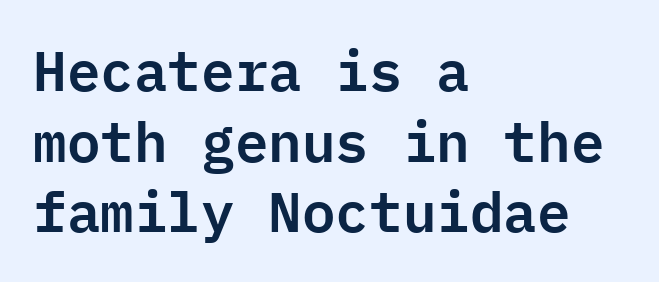
The passage shown has conventional tracking throughout. The letters march in equal steps, a hallmark of fixed-pitch type. Check under the words: just untouched page. The face used here is a sans, in the tradition of grotesques and geometrics.
